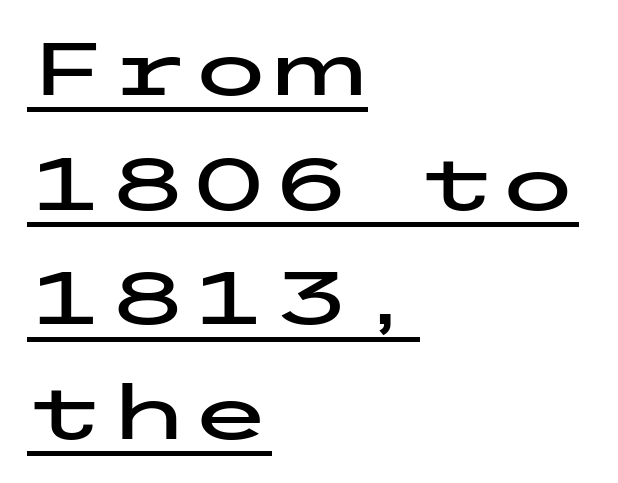
Q: Is the text italic (slanted)? A: No, it is upright.
Q: Is the typeface a serif or a sans-serif typeface? A: Sans-serif.
Q: Is the text underlined? A: Yes.
Q: How is the paragraph aligned? A: Left-aligned.
Q: Is the spacing between letters normal or unusually wide? A: Normal.
Q: Is the spacing between lines tight, normal or loose? A: Normal.
Q: Width (condensed, normal, or wide)? A: Wide.
Q: Stroke contrast? A: Low.
Q: x-height? A: Medium.
